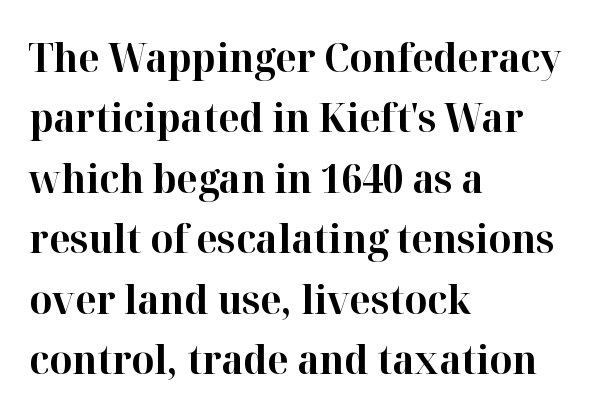
The passage shown is typeset with a serif family. Beneath every word, the page is bare. Character widths vary here, with narrow letters taking less room than wide ones. Every row of glyphs begins at an identical x-position on the left.
